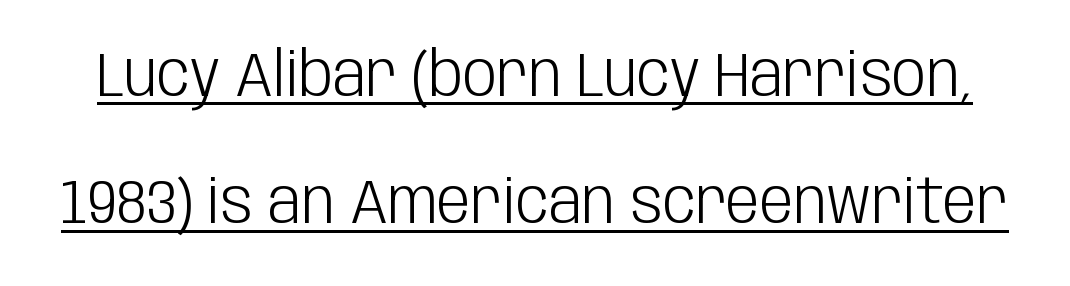
Q: Is the text bold? A: No.
Q: Is the text italic (slanted)? A: No, it is upright.
Q: Is the typeface a serif or a sans-serif typeface? A: Sans-serif.
Q: Is the text underlined? A: Yes.
Q: Is the spacing between letters normal or unusually wide? A: Normal.
Q: Is the spacing between lines tight, normal or loose? A: Loose.
Q: Width (condensed, normal, or wide)? A: Condensed.
Q: Stroke contrast? A: Low.
Q: x-height? A: Large.
Q: Monospaced? A: No.
